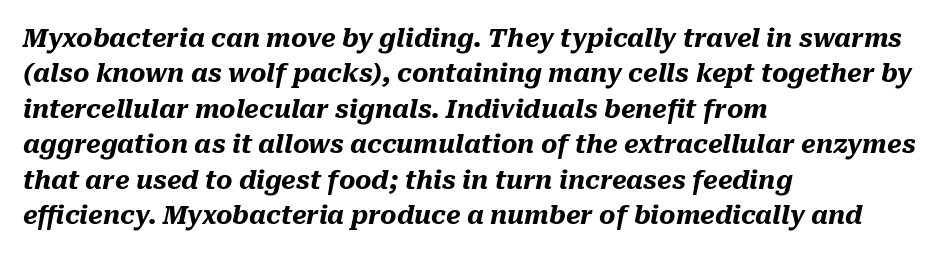
{"italic": "yes", "lean": "right", "slant_degrees": 10, "bold": "yes", "underline": "no", "align": "left", "line_spacing": "normal", "line_spacing_ratio": 1.42, "letter_spacing": "normal", "letter_spacing_em": 0.0, "glyph_px": 25}
